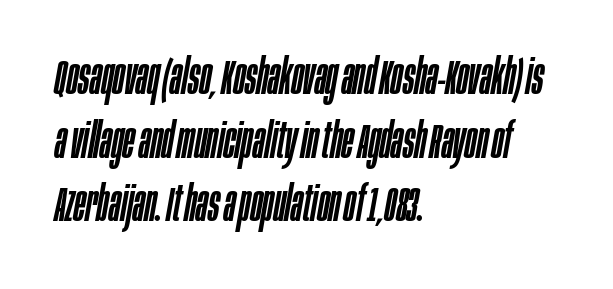
Bare-footed words on every line. The passage shown is typed in a proportional face where columns would drift. Spacing between characters is what you'd get straight out of the box. Regular leading. Style check: oblique.
